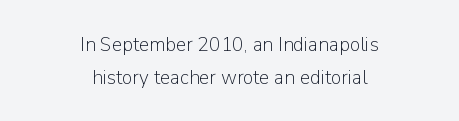
{"italic": "no", "bold": "no", "underline": "no", "align": "center", "line_spacing": "normal", "line_spacing_ratio": 1.56, "letter_spacing": "normal", "letter_spacing_em": 0.0, "glyph_px": 21}
